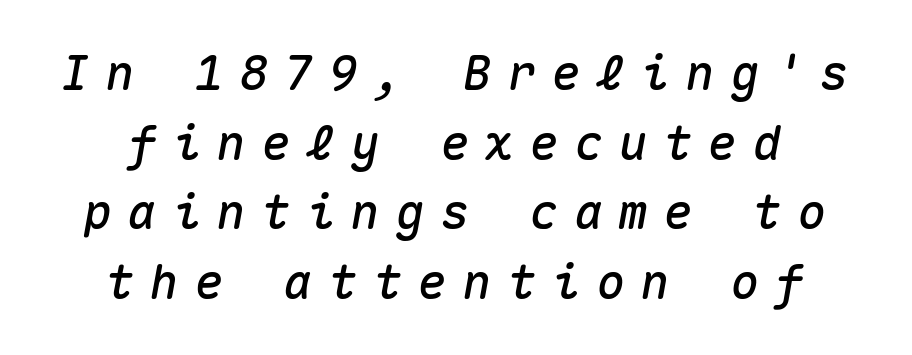
Q: Is the text italic (slanted)? A: Yes, it leans right by about 10 degrees.
Q: Is the text underlined? A: No.
Q: How is the paragraph aligned? A: Centered.
Q: Is the spacing between letters normal or unusually wide? A: Unusually wide.
Q: Is the spacing between lines tight, normal or loose? A: Normal.
Q: Width (condensed, normal, or wide)? A: Normal.
Q: Stroke contrast? A: Medium.
Q: x-height? A: Medium.
Q: Monospaced? A: Yes.
